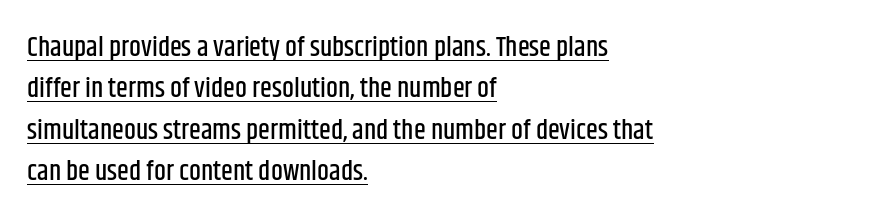
What's the leading like? Ordinary, nothing unusual. Teacher's note: observe the even left margin — that is flush-left alignment. This rendering features underlined lettering. The lettering holds an erect, upright posture throughout. Tracking value appears to be zero — textbook default spacing.
